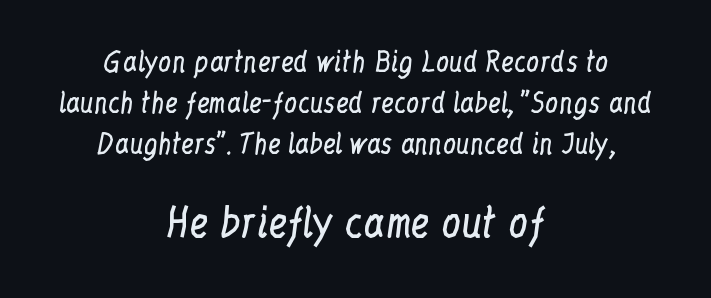
Descenders are the only things crossing below the line. The strokes carry an ordinary text weight at most. The block of text has a typical density, with ordinary space between rows. A typesetter would label this face a serif.
